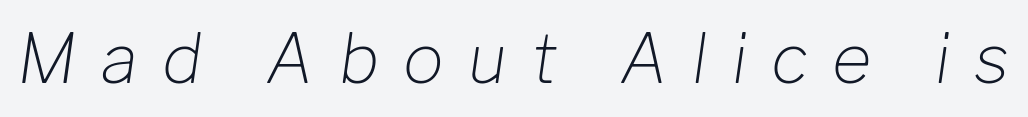
Q: Is the text bold? A: No.
Q: Is the text italic (slanted)? A: Yes, it leans right by about 8 degrees.
Q: Is the text underlined? A: No.
Q: Is the spacing between letters normal or unusually wide? A: Unusually wide.
Q: Width (condensed, normal, or wide)? A: Normal.
Q: Stroke contrast? A: Low.
Q: x-height? A: Medium.
Q: Monospaced? A: No.
